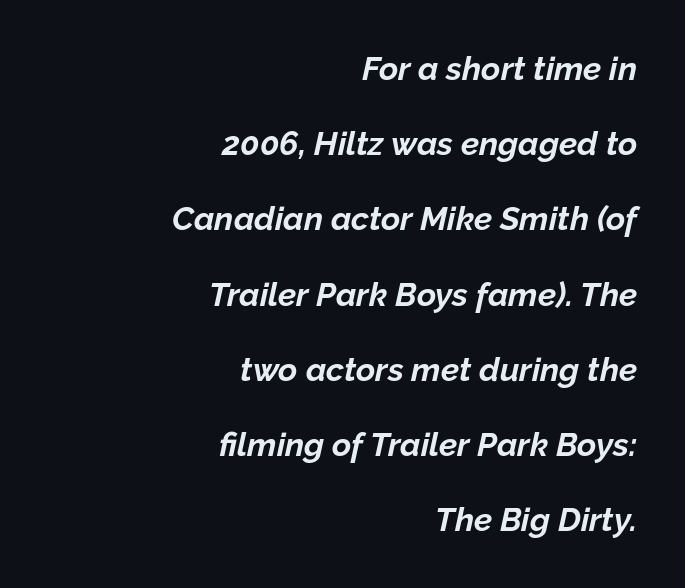
{"italic": "yes", "lean": "right", "slant_degrees": 12, "bold": "yes", "weight": "bold", "width": "normal", "stroke_contrast": "low", "x_height": "medium", "monospaced": "no", "underline": "no", "align": "right", "line_spacing": "loose", "line_spacing_ratio": 2.28, "letter_spacing": "normal", "letter_spacing_em": 0.0, "glyph_px": 33}
